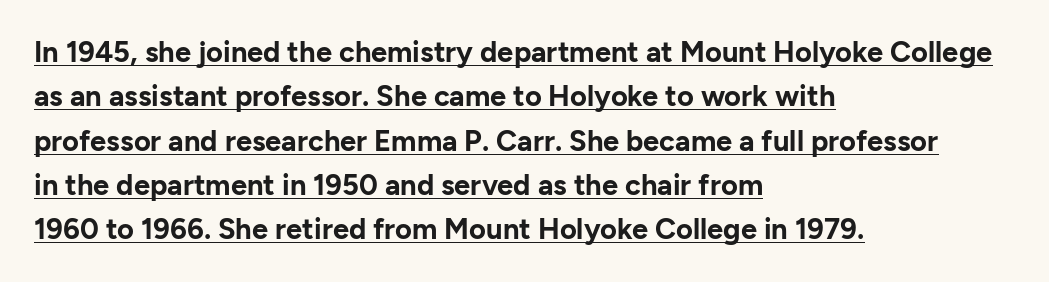
Each letter keeps its own natural width here, so spacing adapts to shape. The sample's only ornament is a line tracing under the words. You'd pick this weight for a headline — it's a proper bold. The lines in this sample share a left origin and differ only in where they stop. Nothing unusual about the tracking: characters are spaced as the font intends.
